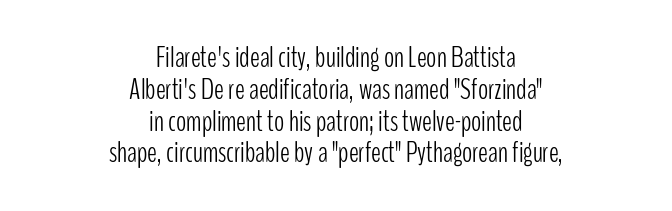
The image shows 30 px light, condensed sans-serif type, upright; set centered, tight line spacing (1.06x), normal letter spacing, not underlined; low stroke contrast and a medium x-height.
